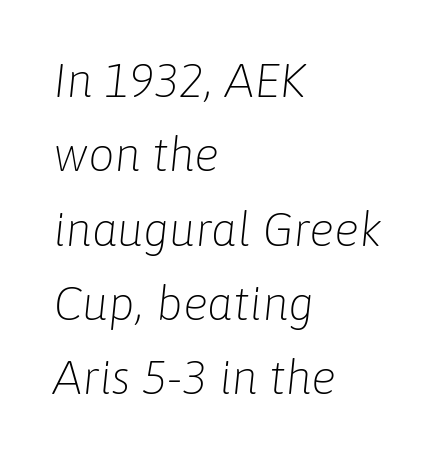
Inter-character spacing is left at the font's built-in metrics. If you measured baseline to baseline, you'd find a middling distance. This sample has the flowing, uneven cadence of proportional lettering. Slanted lettering throughout. Horizontal alignment here is leftward, the default for most running prose.
